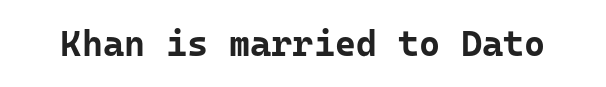
The image shows 36 px bold sans-serif type, upright; set normal letter spacing, not underlined; low stroke contrast and a medium x-height.
